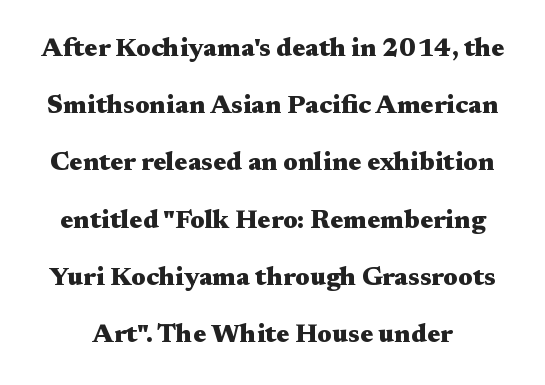
The image shows 26 px bold type, upright; set loose line spacing (2.2x), normal letter spacing, not underlined.
